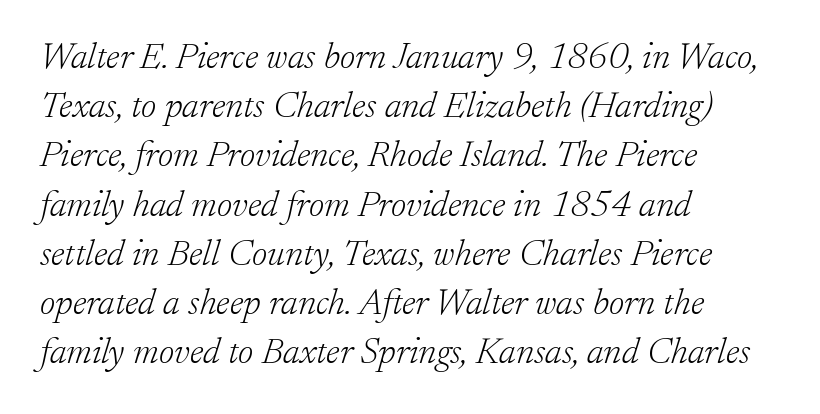
The image shows 37 px light serif type, italic (leaning right); set left-aligned, normal line spacing (1.33x), normal letter spacing, not underlined; low stroke contrast and a small x-height.
